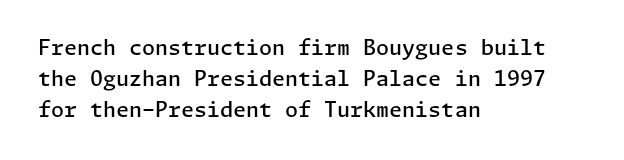
The lines are quadded left. No word sits above an underline. A typesetter would mark this as roman, not italic. Observe the ordinary spacing: letters are neighbours, not strangers.
